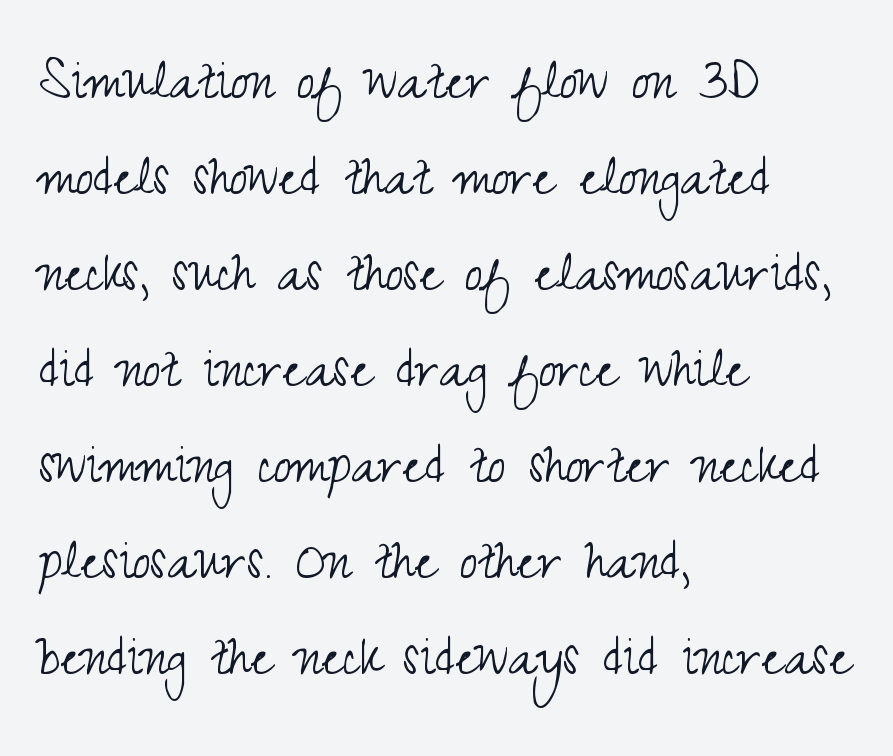
The designer left line spacing at the default. The weight would be labelled regular, book, light, or lighter still. Glance below the letters and you will spot only blank space. These lines keep a tight, regular rhythm from letter to letter. You could not count columns in this text — the font is proportionally spaced.
